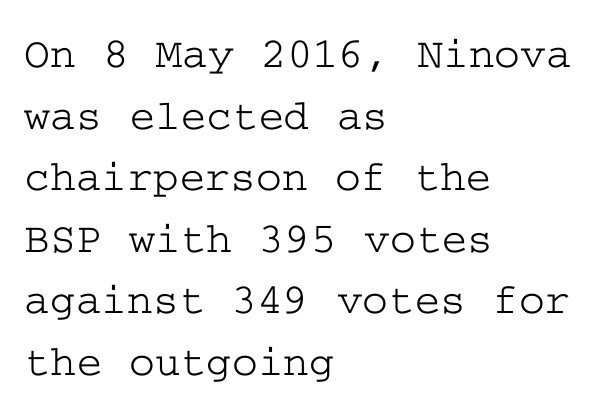
Q: Is the text italic (slanted)? A: No, it is upright.
Q: Is the typeface a serif or a sans-serif typeface? A: Serif.
Q: Is the text underlined? A: No.
Q: How is the paragraph aligned? A: Left-aligned.
Q: Is the spacing between letters normal or unusually wide? A: Normal.
Q: Is the spacing between lines tight, normal or loose? A: Normal.
Q: Width (condensed, normal, or wide)? A: Wide.
Q: Stroke contrast? A: Low.
Q: x-height? A: Medium.
